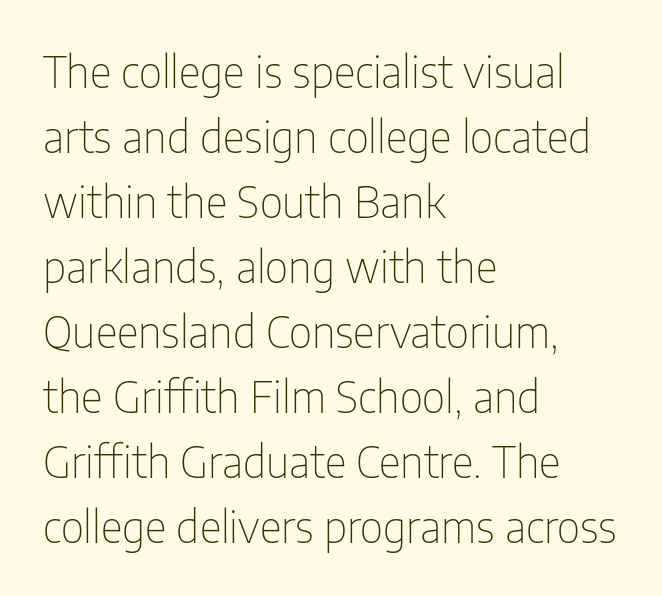
Weight: regular or lighter. Vertically, the passage feels balanced, rows spaced as you'd expect. Horizontally, the lines are justified to the leading edge only. Italic? Not at all — the glyphs are vertical.
